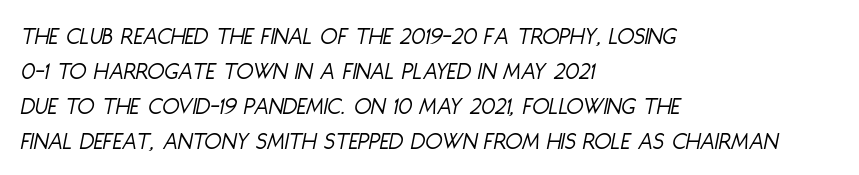
The image shows 25 px text type, italic (leaning right); set left-aligned, normal line spacing (1.4x), normal letter spacing, not underlined.
